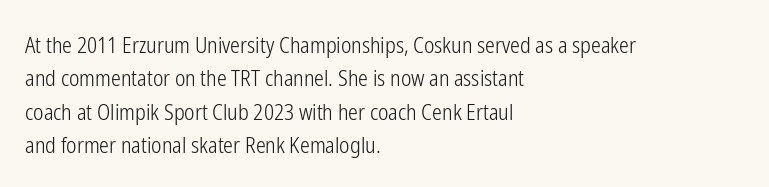
{"italic": "no", "bold": "no", "underline": "no", "align": "left", "line_spacing": "normal", "line_spacing_ratio": 1.52, "letter_spacing": "normal", "letter_spacing_em": 0.0, "glyph_px": 22}
